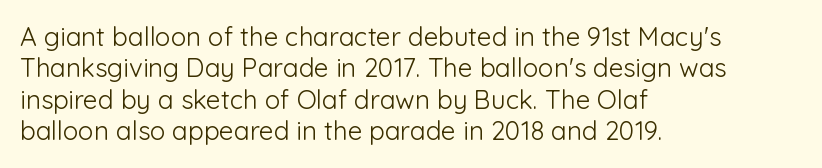
Q: Is the text bold? A: No.
Q: Is the text italic (slanted)? A: No, it is upright.
Q: Is the text underlined? A: No.
Q: How is the paragraph aligned? A: Left-aligned.
Q: Is the spacing between letters normal or unusually wide? A: Normal.
